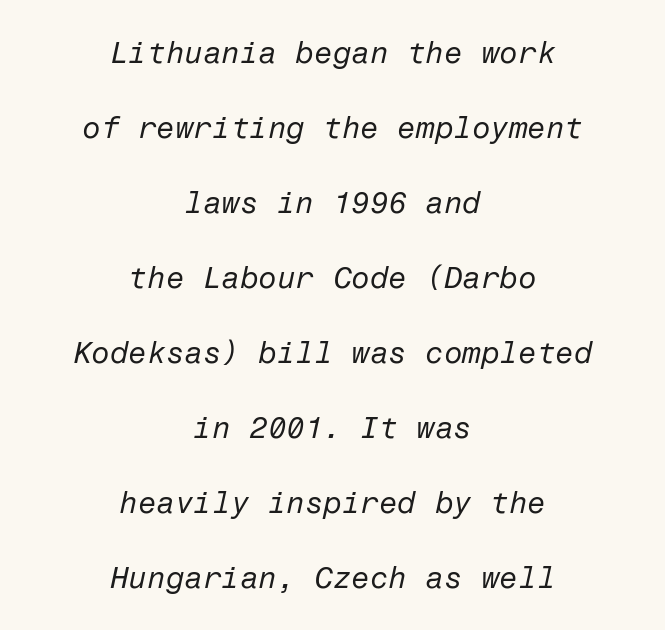
Q: Is the text bold? A: No.
Q: Is the text italic (slanted)? A: Yes, it leans right by about 12 degrees.
Q: Is the text underlined? A: No.
Q: How is the paragraph aligned? A: Centered.
Q: Is the spacing between letters normal or unusually wide? A: Normal.
Q: Is the spacing between lines tight, normal or loose? A: Loose.
Q: Width (condensed, normal, or wide)? A: Normal.
Q: Stroke contrast? A: Low.
Q: x-height? A: Medium.
